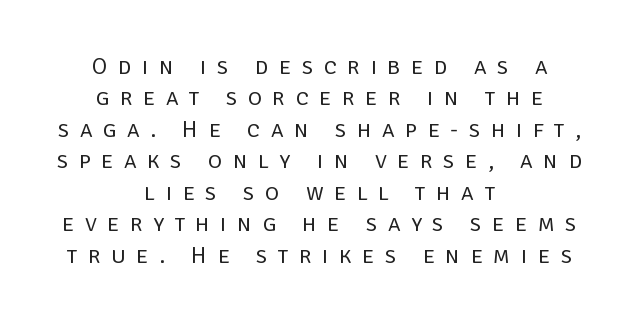
{"italic": "no", "bold": "no", "underline": "no", "align": "center", "line_spacing": "normal", "line_spacing_ratio": 1.31, "letter_spacing": "wide", "letter_spacing_em": 0.44, "glyph_px": 24}
